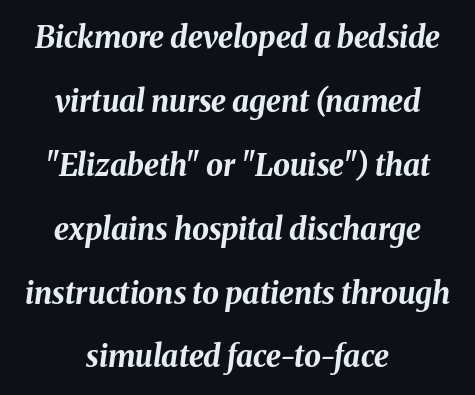
{"italic": "yes", "lean": "right", "slant_degrees": 8, "bold": "yes", "weight": "bold", "width": "normal", "stroke_contrast": "medium", "x_height": "medium", "monospaced": "no", "underline": "no", "align": "center", "line_spacing": "loose", "line_spacing_ratio": 2.13, "letter_spacing": "normal", "letter_spacing_em": 0.0, "glyph_px": 30}
